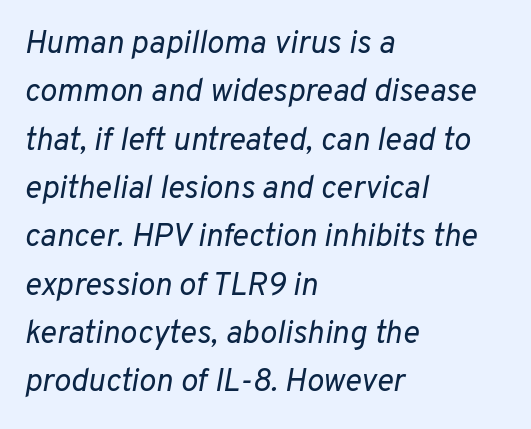
The image shows 32 px regular-weight type, italic (leaning right); set left-aligned, normal line spacing (1.51x), normal letter spacing, not underlined; low stroke contrast and a medium x-height.
